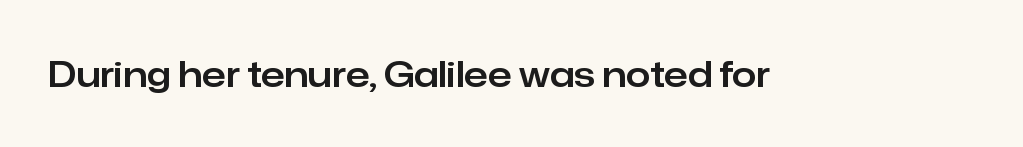
The image shows 35 px sans-serif type, upright; set normal letter spacing, not underlined; low stroke contrast and a medium x-height.
